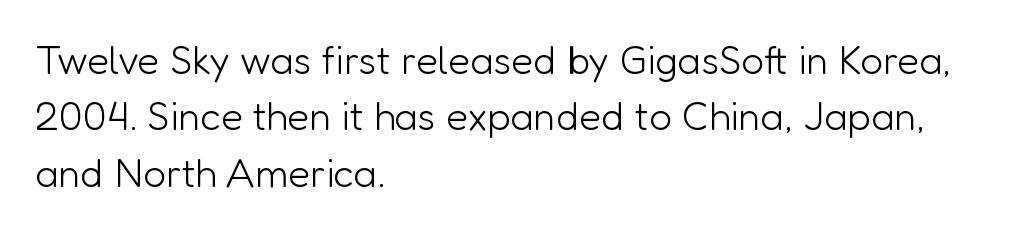
{"serif": "no", "italic": "no", "bold": "no", "weight": "light", "width": "normal", "stroke_contrast": "low", "x_height": "medium", "monospaced": "no", "underline": "no", "align": "left", "line_spacing": "normal", "line_spacing_ratio": 1.41, "letter_spacing": "normal", "letter_spacing_em": 0.0, "glyph_px": 40}
